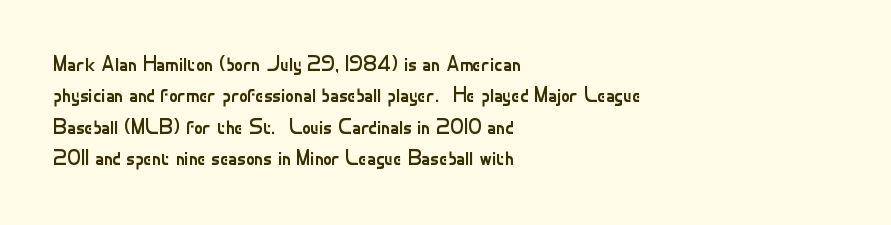
Q: Is the text bold? A: No.
Q: Is the text italic (slanted)? A: No, it is upright.
Q: Is the text underlined? A: No.
Q: How is the paragraph aligned? A: Left-aligned.
Q: Is the spacing between letters normal or unusually wide? A: Normal.
Q: Is the spacing between lines tight, normal or loose? A: Normal.
